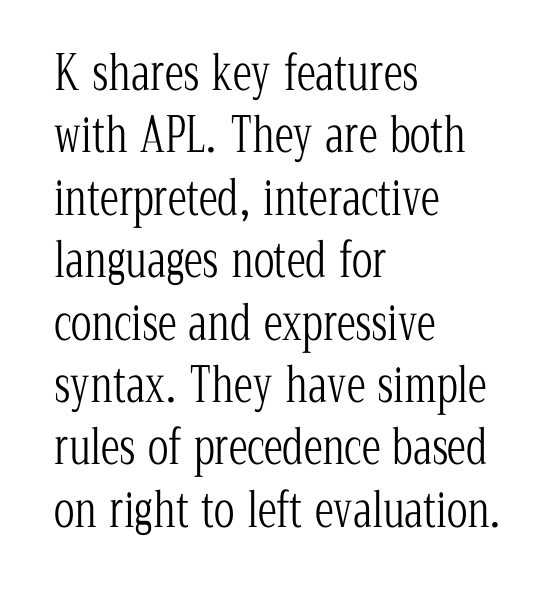
The image shows 48 px light, condensed serif type, upright; set left-aligned, normal line spacing (1.3x), normal letter spacing, not underlined; low stroke contrast and a medium x-height.
